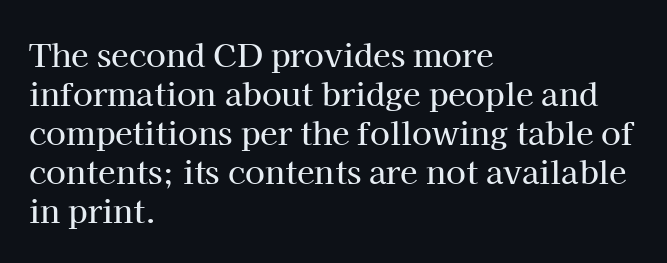
No italicization has been applied; the sample stays upright. Typeset ragged right — the left edge is the straight one. The characters display serif detailing at their extremities. Between one letter and the next there's only the usual sliver of space.
